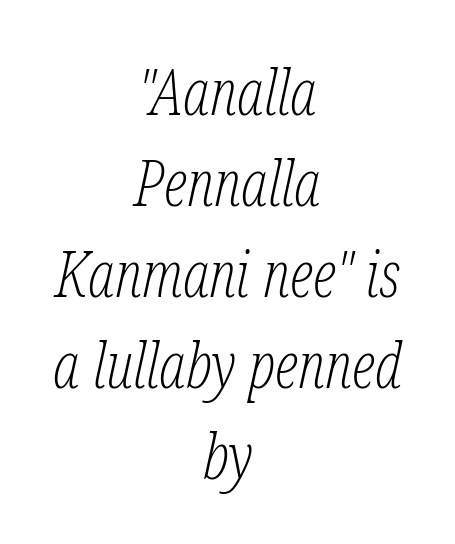
Where is the straight margin? There isn't one; the lines are centered. The specimen omits any rule beneath the text block's lines. Line spacing here is normal. The rendering uses natural spacing where letterforms have individual widths. The glyphs look as if they've been sheared to an angle.
